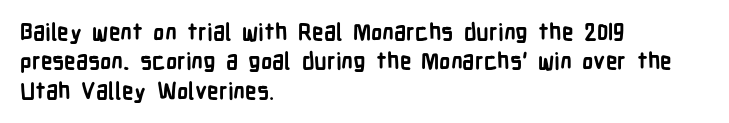
The image shows 23 px bold type, upright; set left-aligned, normal line spacing (1.28x), normal letter spacing, not underlined.
